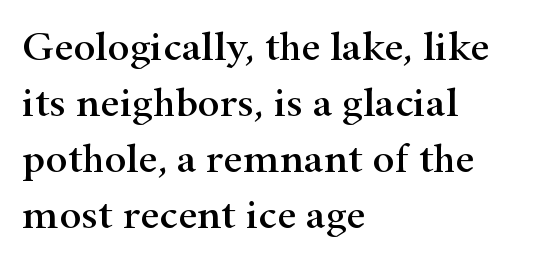
The image shows 42 px wide serif type, upright; set left-aligned, normal line spacing (1.33x), normal letter spacing, not underlined; high stroke contrast and a small x-height.
